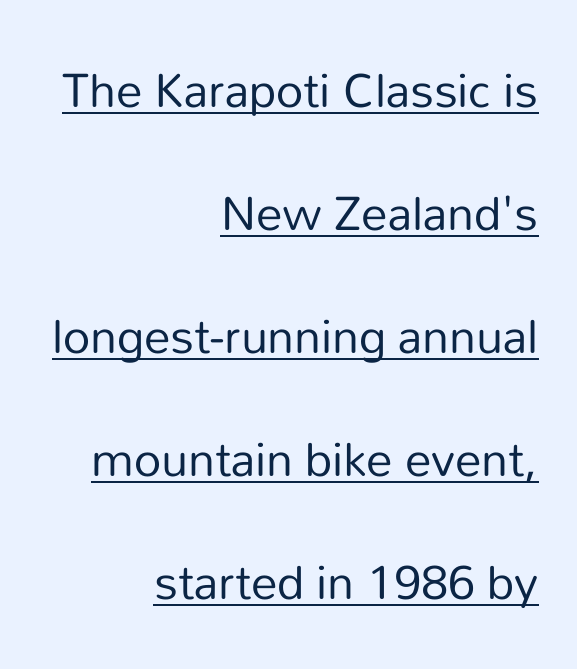
{"serif": "no", "italic": "no", "bold": "no", "weight": "regular", "width": "normal", "stroke_contrast": "low", "x_height": "medium", "monospaced": "no", "underline": "yes", "align": "right", "line_spacing": "loose", "line_spacing_ratio": 2.32, "letter_spacing": "normal", "letter_spacing_em": 0.0, "glyph_px": 53}
